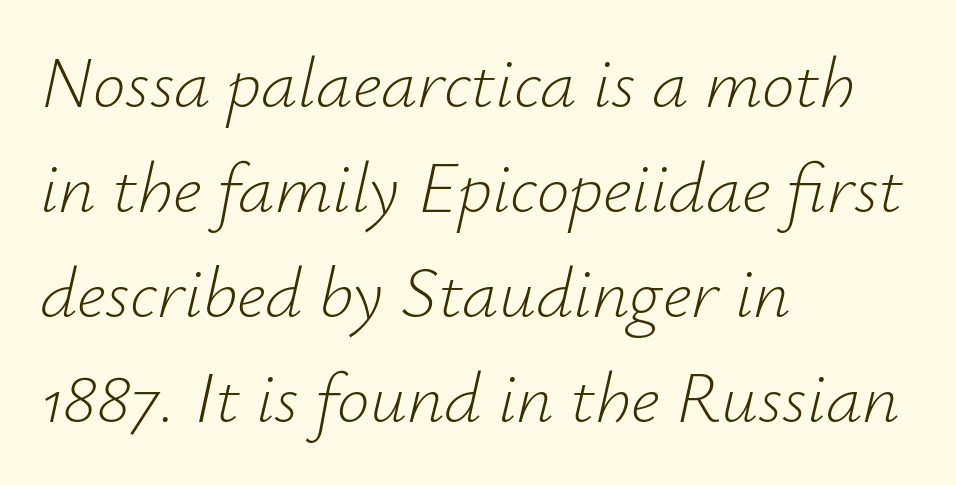
{"italic": "yes", "lean": "right", "slant_degrees": 12, "bold": "no", "weight": "light", "width": "normal", "stroke_contrast": "low", "x_height": "small", "monospaced": "no", "underline": "no", "align": "left", "line_spacing": "normal", "line_spacing_ratio": 1.44, "letter_spacing": "normal", "letter_spacing_em": 0.0, "glyph_px": 73}
